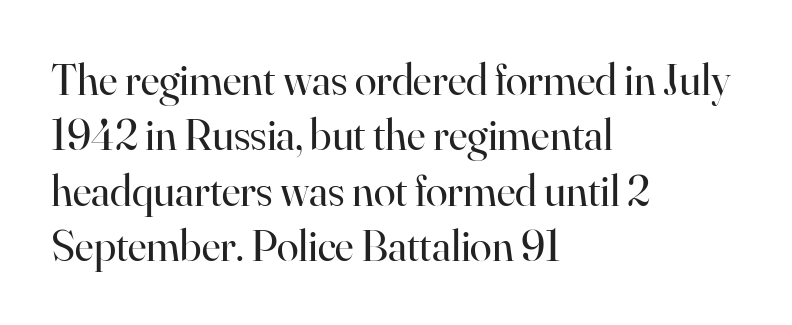
The image shows 44 px regular-weight serif type, upright; set left-aligned, normal line spacing (1.26x), normal letter spacing, not underlined; high stroke contrast and a small x-height.
